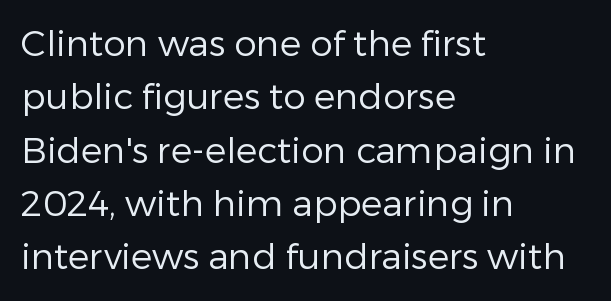
The image shows 36 px regular-weight sans-serif type, upright; set left-aligned, normal line spacing (1.48x), normal letter spacing, not underlined; low stroke contrast and a medium x-height.
